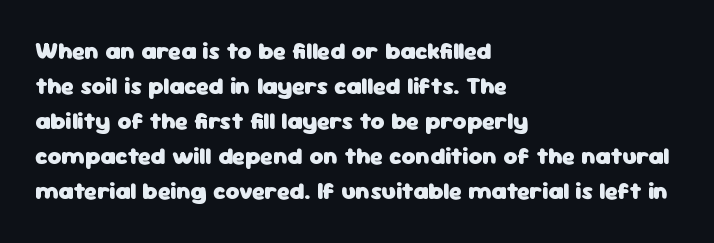
A classic flush-left, rag-right setting is used for this passage. The strokes are fattened all the way to bold. Plain, unruled lines of type. Tracking value appears to be zero — textbook default spacing.
